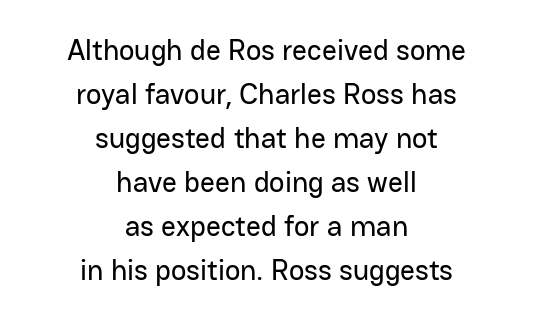
A bare baseline throughout the passage. A typesetter would call this zero additional tracking. A centered setting, common on invitations and titles, is used for this passage. The type sits square on the baseline with zero lean.
